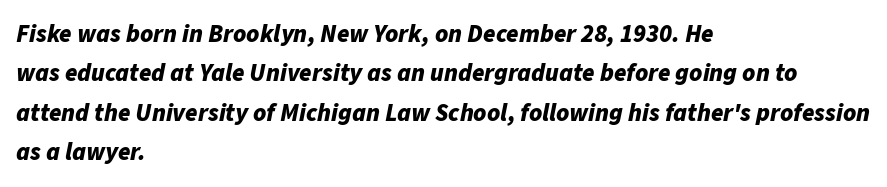
{"italic": "yes", "lean": "right", "slant_degrees": 11, "bold": "yes", "underline": "no", "align": "left", "line_spacing": "normal", "line_spacing_ratio": 1.58, "letter_spacing": "normal", "letter_spacing_em": 0.0, "glyph_px": 25}
